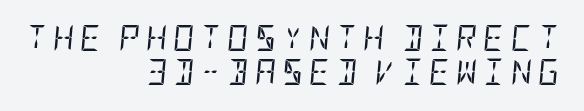
{"italic": "yes", "lean": "right", "slant_degrees": 5, "bold": "no", "underline": "no", "align": "right", "line_spacing": "normal", "line_spacing_ratio": 1.31, "letter_spacing": "wide", "letter_spacing_em": 0.23, "glyph_px": 26}
